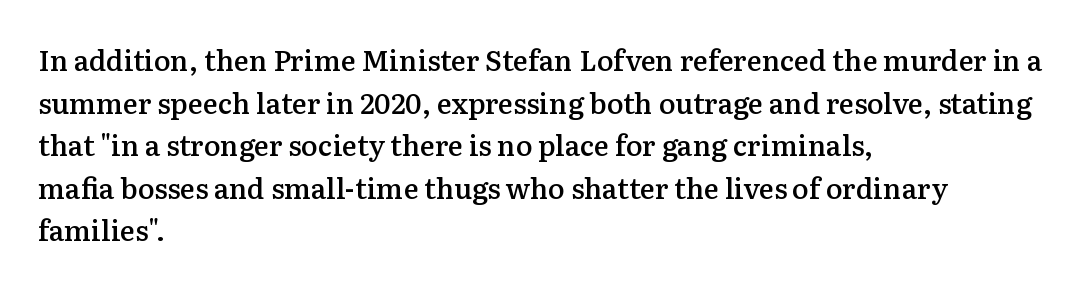
Q: Is the text bold? A: Semi-bold.
Q: Is the text italic (slanted)? A: No, it is upright.
Q: Is the typeface a serif or a sans-serif typeface? A: Serif.
Q: Is the text underlined? A: No.
Q: How is the paragraph aligned? A: Left-aligned.
Q: Is the spacing between letters normal or unusually wide? A: Normal.
Q: Is the spacing between lines tight, normal or loose? A: Normal.
Q: Width (condensed, normal, or wide)? A: Normal.
Q: Stroke contrast? A: Medium.
Q: x-height? A: Medium.
Q: Monospaced? A: No.
